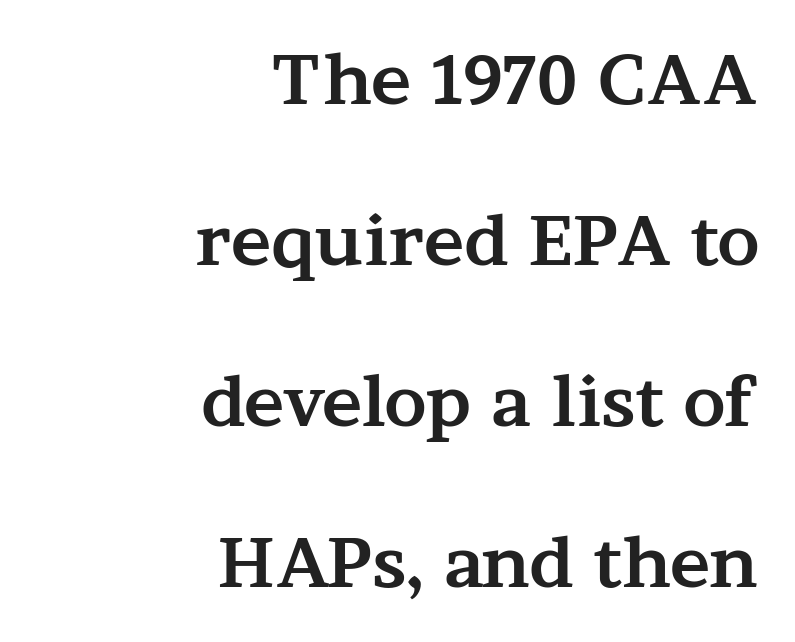
The image shows 68 px bold, wide serif type, upright; set right-aligned, loose line spacing (2.37x), normal letter spacing, not underlined; medium stroke contrast and a medium x-height.
